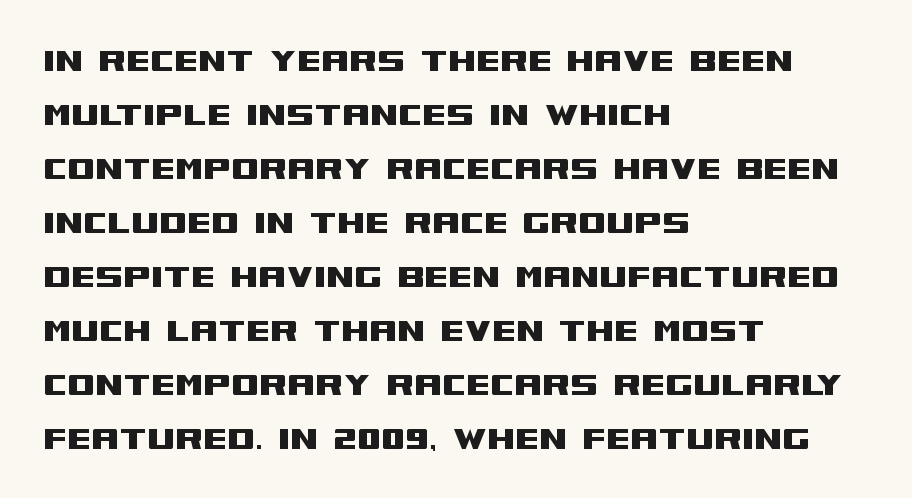
Q: Is the text italic (slanted)? A: No, it is upright.
Q: Is the typeface a serif or a sans-serif typeface? A: Sans-serif.
Q: Is the text underlined? A: No.
Q: How is the paragraph aligned? A: Left-aligned.
Q: Is the spacing between letters normal or unusually wide? A: Normal.
Q: Is the spacing between lines tight, normal or loose? A: Normal.
Q: Width (condensed, normal, or wide)? A: Wide.
Q: Stroke contrast? A: Medium.
Q: x-height? A: Large.
Q: Monospaced? A: No.
